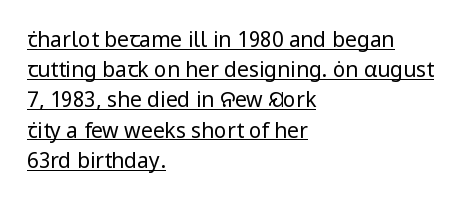
In CSS terms this would be text-align: left. Successive baselines arrive at the customary interval. Tracking value appears to be zero — textbook default spacing. The rendered words wear a rule along their underside. A typesetter would mark this as roman, not italic.
